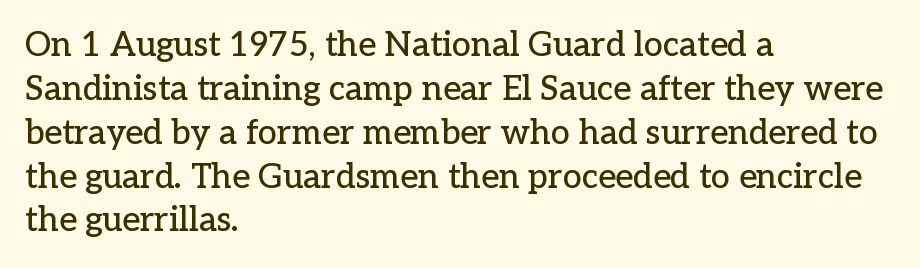
Q: Is the text italic (slanted)? A: No, it is upright.
Q: Is the typeface a serif or a sans-serif typeface? A: Serif.
Q: Is the text underlined? A: No.
Q: How is the paragraph aligned? A: Left-aligned.
Q: Is the spacing between letters normal or unusually wide? A: Normal.
Q: Is the spacing between lines tight, normal or loose? A: Normal.
Q: Width (condensed, normal, or wide)? A: Normal.
Q: Stroke contrast? A: Low.
Q: x-height? A: Medium.
Q: Monospaced? A: No.
